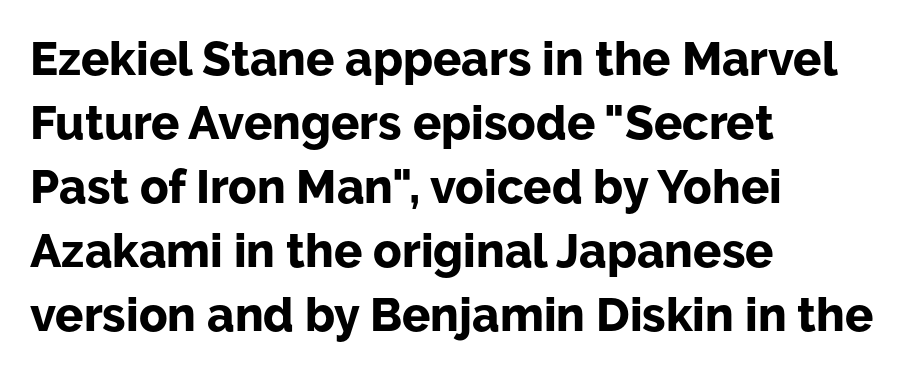
This sample keeps an unexceptional amount of space between lines. This is heavy type, rendered in bold. In terms of letterform style, serifs are entirely absent. The face used here is rendered with its standard letterfit.
